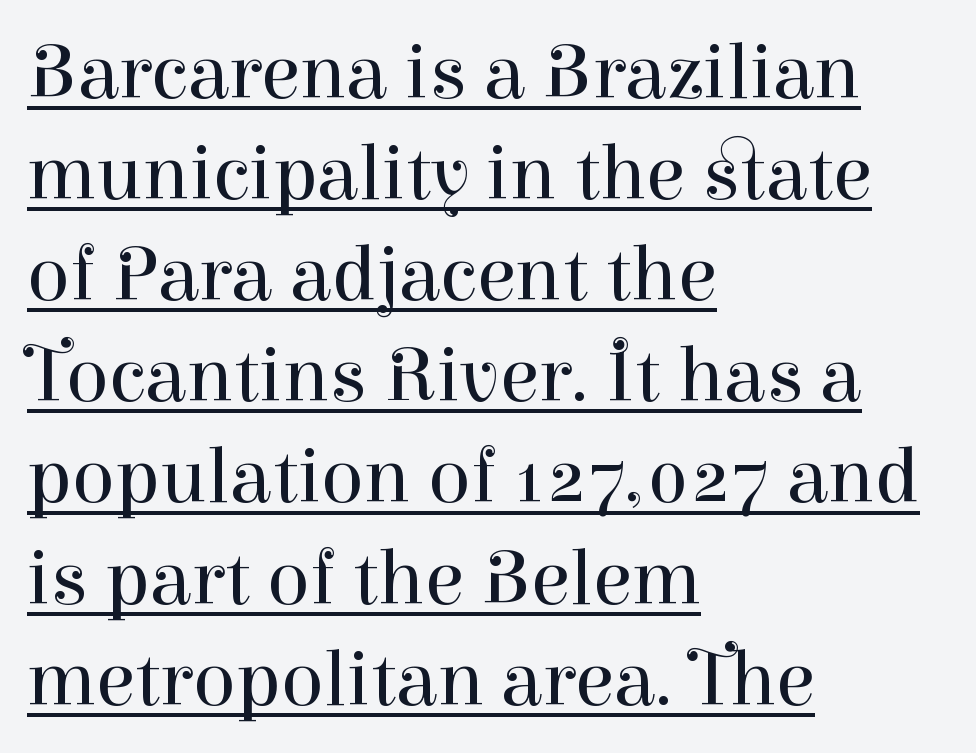
Designer's note — italics off, roman on. The typeface has the unassuming heft of standard copy or less. Quick note: underline on. Think of a printed novel: that variable character pitch is what you see here.
